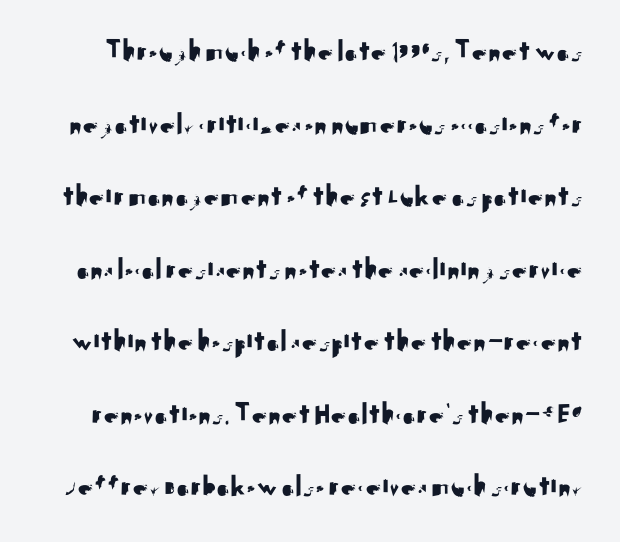
{"serif": "no", "italic": "no", "width": "normal", "stroke_contrast": "medium", "x_height": "small", "monospaced": "no", "underline": "no", "line_spacing": "loose", "line_spacing_ratio": 2.34, "letter_spacing": "normal", "letter_spacing_em": 0.0, "glyph_px": 31}
